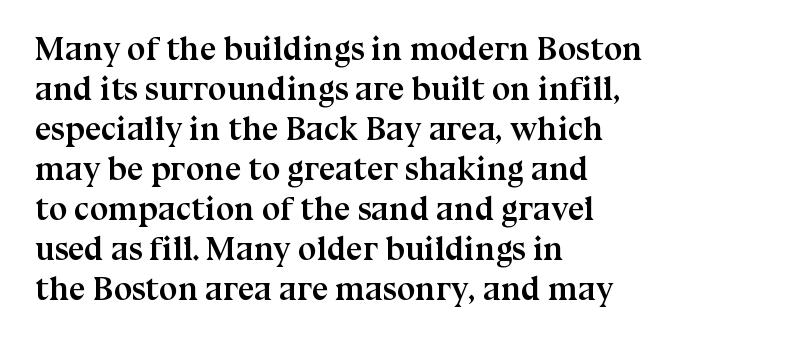
Q: Is the text bold? A: Yes.
Q: Is the text italic (slanted)? A: No, it is upright.
Q: Is the typeface a serif or a sans-serif typeface? A: Serif.
Q: Is the text underlined? A: No.
Q: How is the paragraph aligned? A: Left-aligned.
Q: Is the spacing between letters normal or unusually wide? A: Normal.
Q: Width (condensed, normal, or wide)? A: Normal.
Q: Stroke contrast? A: Medium.
Q: x-height? A: Medium.
Q: Monospaced? A: No.
